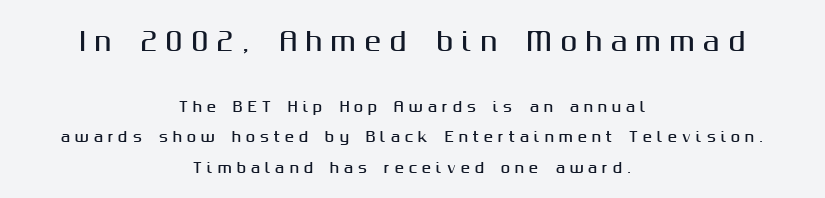
Q: Is the text italic (slanted)? A: No, it is upright.
Q: Is the text underlined? A: No.
Q: How is the paragraph aligned? A: Centered.
Q: Is the spacing between letters normal or unusually wide? A: Unusually wide.
Q: Is the spacing between lines tight, normal or loose? A: Loose.
Q: Which block of text is set in a larger size, the first (top) or the second (bottom)? A: The first (top) one.
